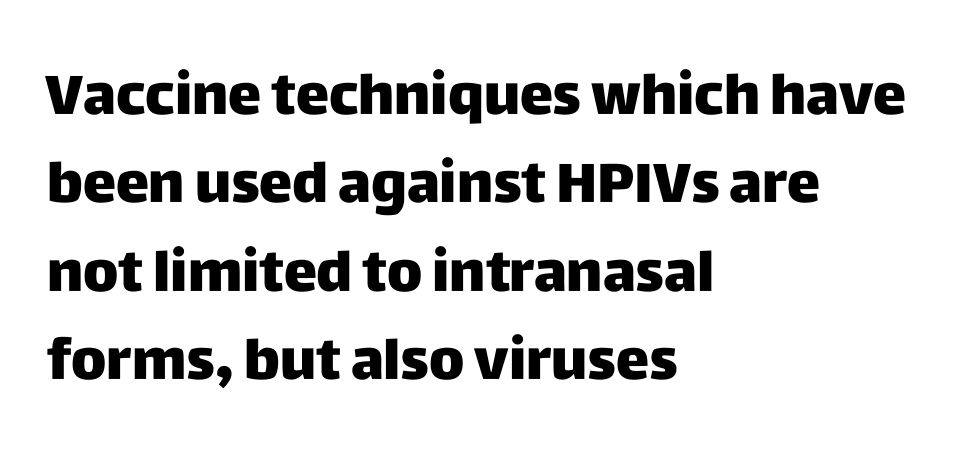
The image shows 56 px heavy sans-serif type, upright; set left-aligned, normal line spacing (1.58x), normal letter spacing, not underlined; low stroke contrast and a large x-height.
